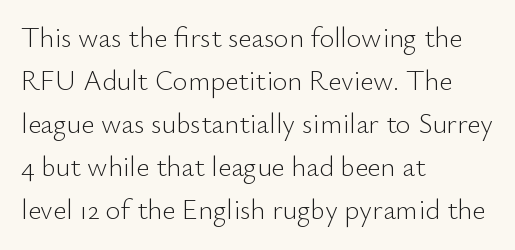
Q: Is the text bold? A: No.
Q: Is the text italic (slanted)? A: No, it is upright.
Q: Is the typeface a serif or a sans-serif typeface? A: Sans-serif.
Q: Is the text underlined? A: No.
Q: How is the paragraph aligned? A: Left-aligned.
Q: Is the spacing between letters normal or unusually wide? A: Normal.
Q: Is the spacing between lines tight, normal or loose? A: Normal.
Q: Width (condensed, normal, or wide)? A: Normal.
Q: Stroke contrast? A: Low.
Q: x-height? A: Small.
Q: Monospaced? A: No.
